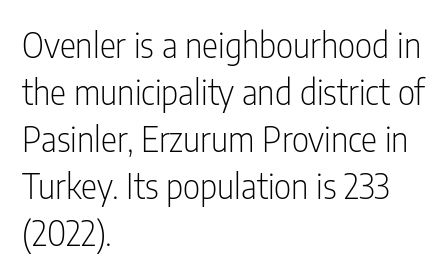
Q: Is the text bold? A: No.
Q: Is the text italic (slanted)? A: No, it is upright.
Q: Is the typeface a serif or a sans-serif typeface? A: Sans-serif.
Q: Is the text underlined? A: No.
Q: How is the paragraph aligned? A: Left-aligned.
Q: Is the spacing between letters normal or unusually wide? A: Normal.
Q: Is the spacing between lines tight, normal or loose? A: Normal.
Q: Width (condensed, normal, or wide)? A: Condensed.
Q: Stroke contrast? A: Low.
Q: x-height? A: Medium.
Q: Monospaced? A: No.
